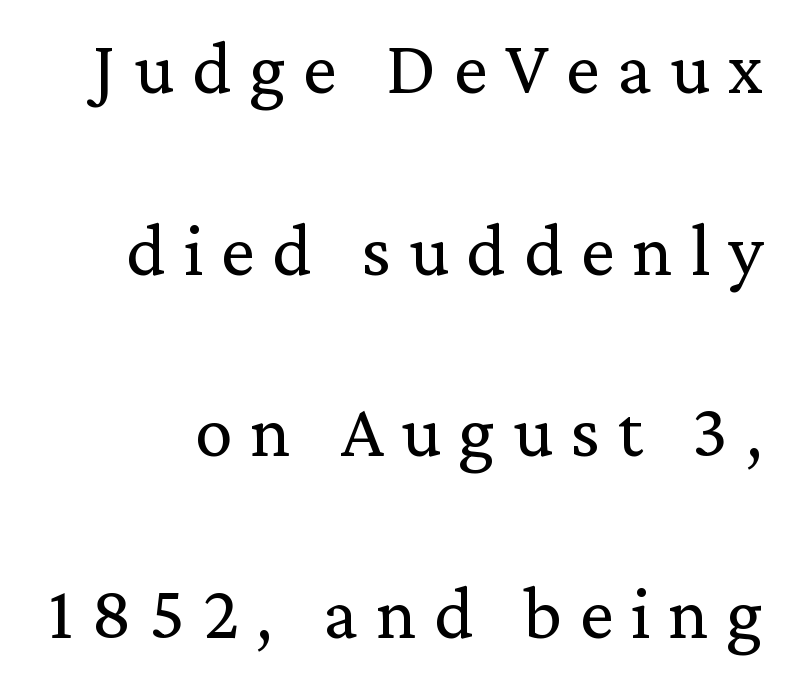
{"serif": "yes", "italic": "no", "bold": "no", "weight": "regular", "width": "normal", "stroke_contrast": "medium", "x_height": "medium", "monospaced": "no", "underline": "no", "line_spacing": "loose", "line_spacing_ratio": 2.39, "letter_spacing": "wide", "letter_spacing_em": 0.23, "glyph_px": 76}
